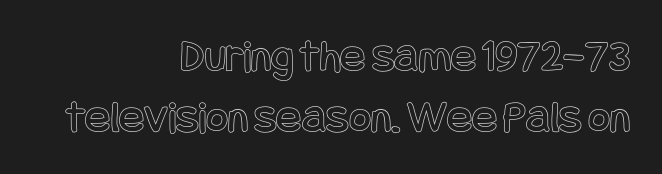
{"italic": "no", "width": "condensed", "x_height": "large", "underline": "no", "align": "right", "line_spacing": "normal", "line_spacing_ratio": 1.3, "letter_spacing": "normal", "letter_spacing_em": 0.0, "glyph_px": 47}
